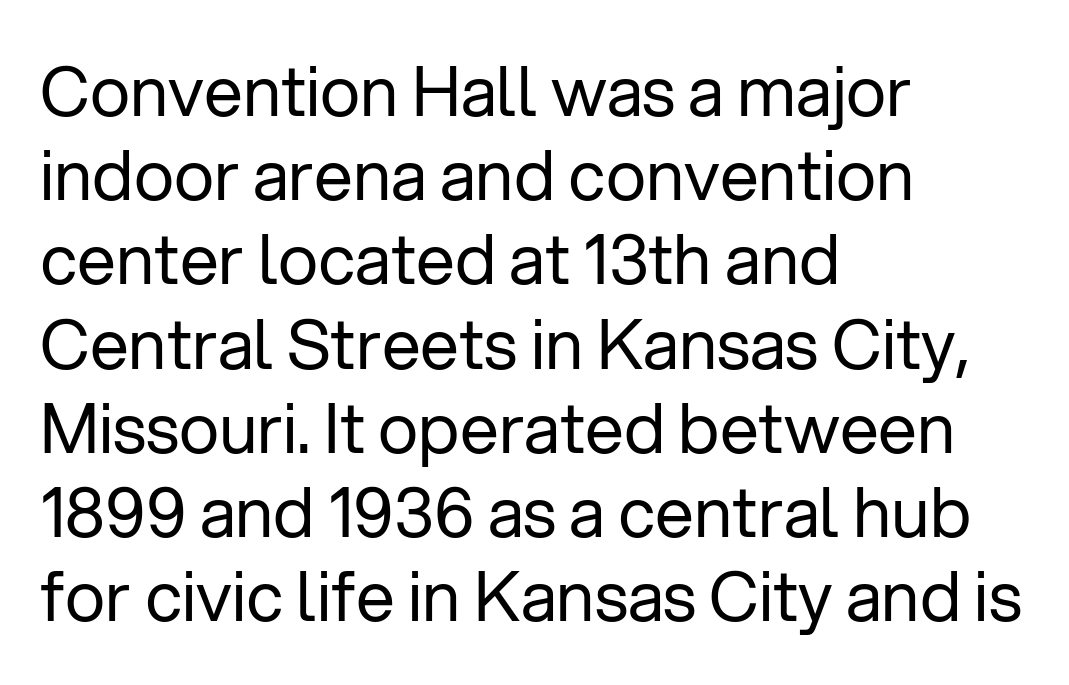
Here the designer chose a conventional face with non-uniform glyph widths. The typography opts for an upright posture over an oblique one. Reading down the block, your eye returns to a fixed left position each line. Descender tails drop into unmarked territory. This rendering leaves character spacing at its baseline value.
